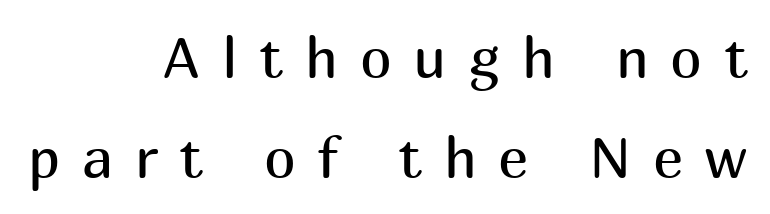
Every character sits straight up, as roman type does. Stroke mass is kept to a normal reading level or below. The letters advance in unequal steps, a hallmark of proportional type. Right-aligned paragraph, ragged on the left. Regarding serifs, this sample does without them.
